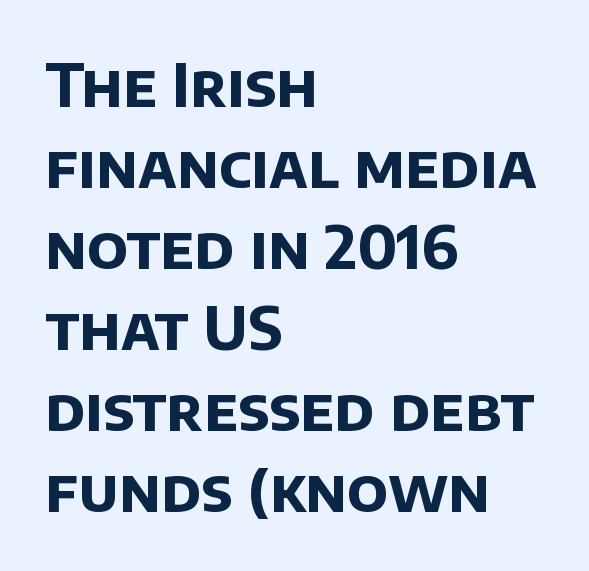
{"serif": "no", "bold": "yes", "weight": "bold", "width": "normal", "stroke_contrast": "low", "x_height": "large", "monospaced": "no", "underline": "no", "align": "left", "line_spacing": "normal", "line_spacing_ratio": 1.35, "letter_spacing": "normal", "letter_spacing_em": 0.0, "glyph_px": 60}
